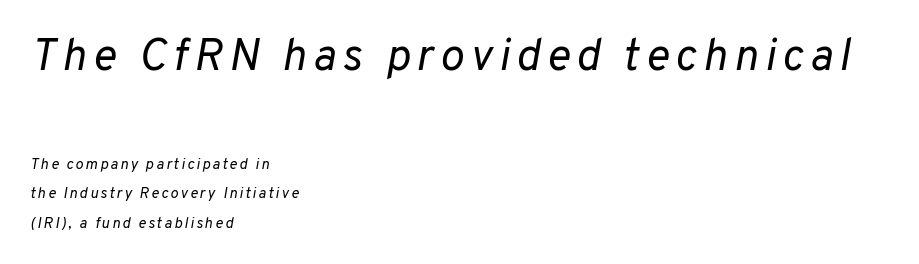
Q: Is the text bold? A: No.
Q: Is the text italic (slanted)? A: Yes, it leans right by about 10 degrees.
Q: Is the text underlined? A: No.
Q: How is the paragraph aligned? A: Left-aligned.
Q: Is the spacing between lines tight, normal or loose? A: Loose.
Q: Which block of text is set in a larger size, the first (top) or the second (bottom)? A: The first (top) one.
Q: Width (condensed, normal, or wide)? A: Normal.
Q: Stroke contrast? A: Low.
Q: x-height? A: Medium.
Q: Monospaced? A: No.
